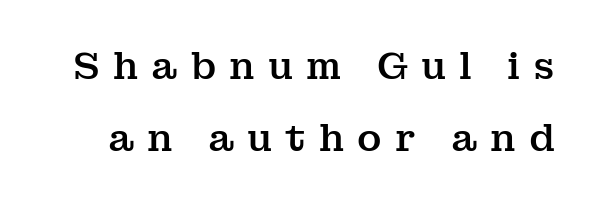
{"serif": "yes", "italic": "no", "width": "normal", "stroke_contrast": "medium", "x_height": "medium", "monospaced": "no", "underline": "no", "line_spacing": "loose", "line_spacing_ratio": 1.94, "letter_spacing": "wide", "letter_spacing_em": 0.35, "glyph_px": 37}
